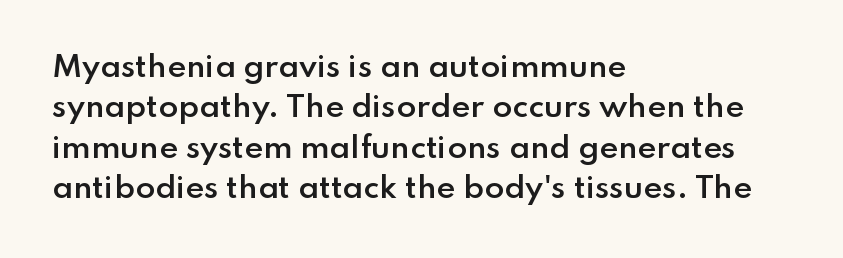
Q: Is the text bold? A: Semi-bold.
Q: Is the text italic (slanted)? A: No, it is upright.
Q: Is the typeface a serif or a sans-serif typeface? A: Sans-serif.
Q: Is the text underlined? A: No.
Q: How is the paragraph aligned? A: Left-aligned.
Q: Is the spacing between letters normal or unusually wide? A: Normal.
Q: Is the spacing between lines tight, normal or loose? A: Normal.
Q: Width (condensed, normal, or wide)? A: Normal.
Q: Stroke contrast? A: Low.
Q: x-height? A: Small.
Q: Monospaced? A: No.
